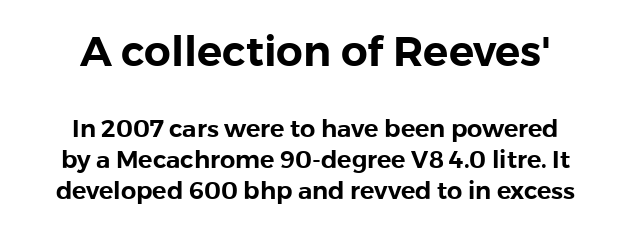
The image shows 42 px sans-serif type, upright; set centered, normal line spacing (1.29x), normal letter spacing, not underlined; the first (top) block is 1.75x larger; a medium x-height.
